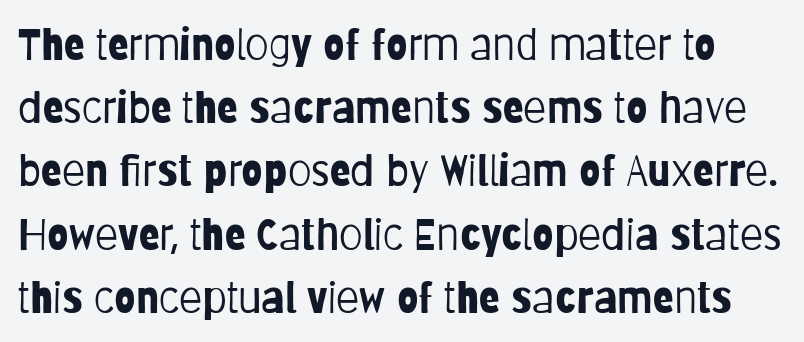
{"serif": "no", "italic": "no", "bold": "no", "weight": "light", "width": "condensed", "stroke_contrast": "low", "x_height": "large", "monospaced": "no", "underline": "no", "line_spacing": "normal", "line_spacing_ratio": 1.47, "letter_spacing": "normal", "letter_spacing_em": 0.0, "glyph_px": 43}
